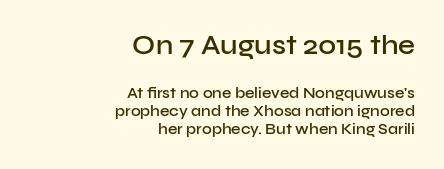
{"italic": "no", "bold": "semi", "underline": "no", "align": "right", "line_spacing_ratio": 1.22, "letter_spacing": "normal", "letter_spacing_em": 0.0, "larger_block": "first", "size_ratio": 1.8, "glyph_px": 27}
